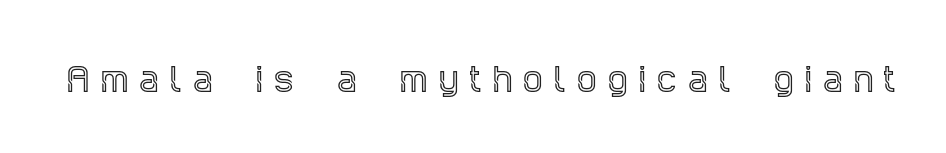
Q: Is the text italic (slanted)? A: No, it is upright.
Q: Is the typeface a serif or a sans-serif typeface? A: Serif.
Q: Is the text underlined? A: No.
Q: Is the spacing between letters normal or unusually wide? A: Unusually wide.
Q: Width (condensed, normal, or wide)? A: Condensed.
Q: x-height? A: Large.
Q: Monospaced? A: No.
